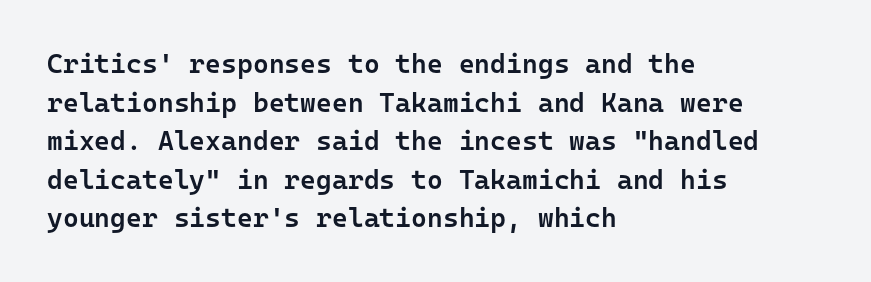
The image shows 27 px text type, upright; set left-aligned, normal line spacing (1.43x), normal letter spacing, not underlined.
